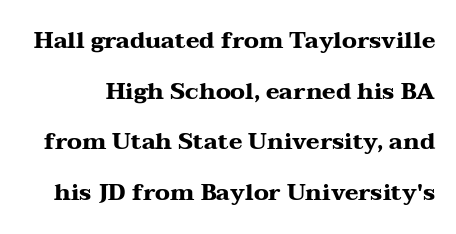
{"italic": "no", "bold": "yes", "underline": "no", "line_spacing": "loose", "line_spacing_ratio": 2.2, "letter_spacing": "normal", "letter_spacing_em": 0.0, "glyph_px": 23}
